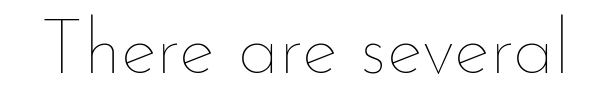
Beneath every word, the page is bare. Students, note that the glyphs here touch the page at normal intervals. Bold? No — there's no thickening of the strokes. A roman cut, with each character standing at attention.
